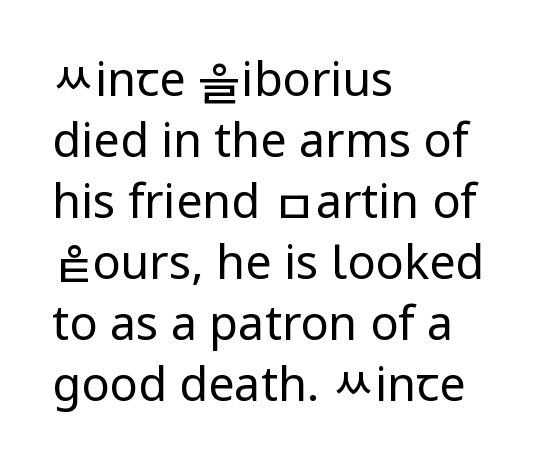
{"serif": "no", "italic": "no", "bold": "no", "weight": "regular", "width": "normal", "stroke_contrast": "low", "x_height": "medium", "monospaced": "no", "underline": "no", "align": "left", "line_spacing": "normal", "line_spacing_ratio": 1.3, "letter_spacing": "normal", "letter_spacing_em": 0.0, "glyph_px": 47}
